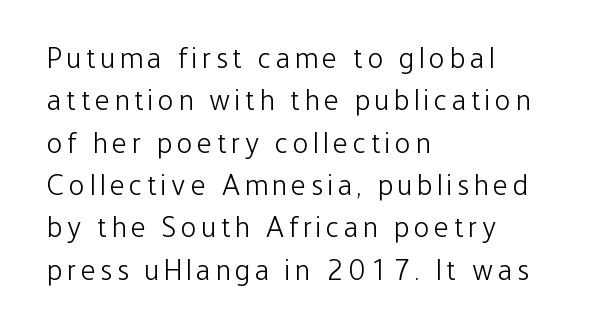
Q: Is the text bold? A: No.
Q: Is the text italic (slanted)? A: No, it is upright.
Q: Is the typeface a serif or a sans-serif typeface? A: Sans-serif.
Q: Is the text underlined? A: No.
Q: How is the paragraph aligned? A: Left-aligned.
Q: Is the spacing between lines tight, normal or loose? A: Normal.
Q: Width (condensed, normal, or wide)? A: Condensed.
Q: Stroke contrast? A: Low.
Q: x-height? A: Medium.
Q: Monospaced? A: No.
